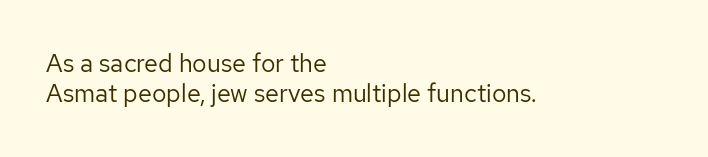
The image shows 25 px text type, upright; set left-aligned, line spacing 1.21x, normal letter spacing, not underlined.
